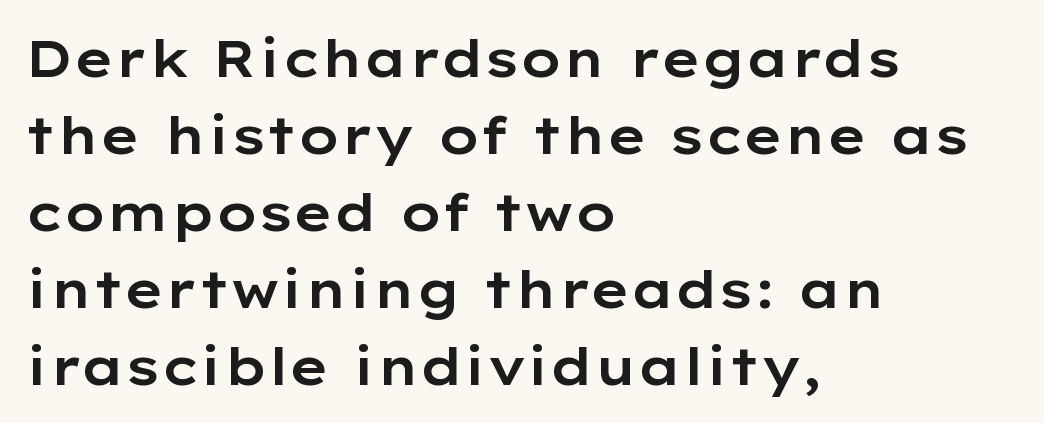
Q: Is the text italic (slanted)? A: No, it is upright.
Q: Is the typeface a serif or a sans-serif typeface? A: Sans-serif.
Q: Is the text underlined? A: No.
Q: How is the paragraph aligned? A: Left-aligned.
Q: Is the spacing between letters normal or unusually wide? A: Normal.
Q: Is the spacing between lines tight, normal or loose? A: Normal.
Q: Width (condensed, normal, or wide)? A: Wide.
Q: Stroke contrast? A: Low.
Q: x-height? A: Medium.
Q: Monospaced? A: No.
